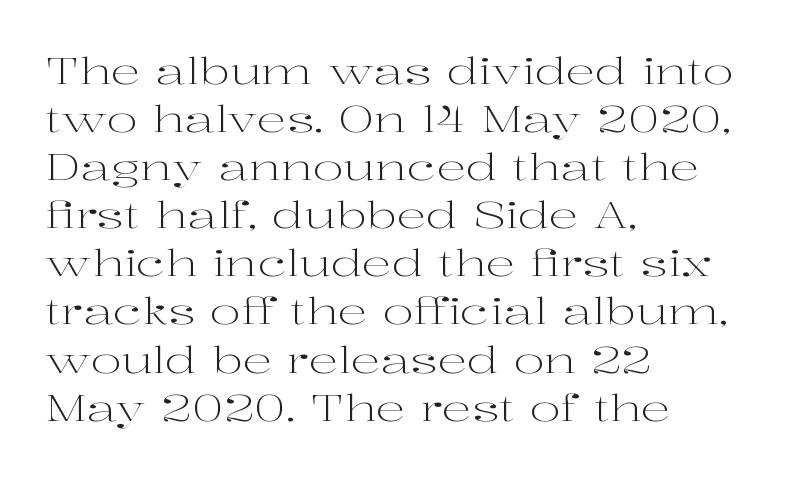
Stems here are at most as thick as an everyday book face. The type is set solid horizontally, with unmodified tracking. Serifs: yes, visible at the terminals of the letterforms. A typesetter would call this proportional, since set widths differ per character. Does the copy run flush right? No — it runs flush left. This is roman type, the default non-slanted kind.
